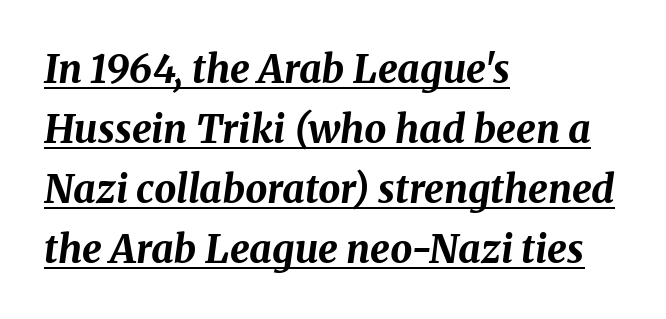
Stroke thickness is high; the sample reads as a true bold. Does the leading feel generous? No, just average. Descenders here cross a horizontal rule under the line. Here the designer chose a conventional face with non-uniform glyph widths.
